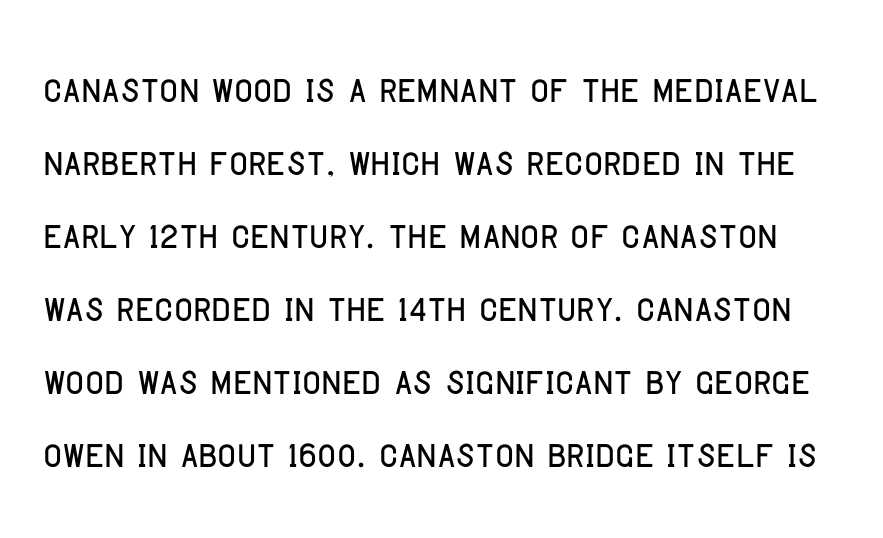
{"serif": "no", "italic": "no", "width": "condensed", "stroke_contrast": "low", "x_height": "large", "monospaced": "no", "underline": "no", "line_spacing": "normal", "line_spacing_ratio": 1.43, "letter_spacing": "normal", "letter_spacing_em": 0.0, "glyph_px": 51}
